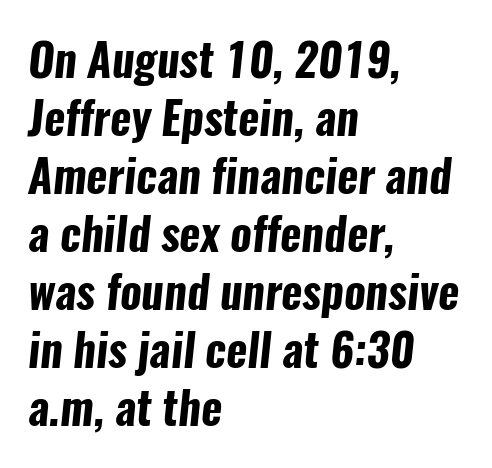
{"serif": "no", "bold": "yes", "weight": "bold", "width": "condensed", "stroke_contrast": "low", "x_height": "medium", "monospaced": "no", "underline": "no", "align": "left", "line_spacing": "normal", "line_spacing_ratio": 1.29, "letter_spacing": "normal", "letter_spacing_em": 0.0, "glyph_px": 45}
